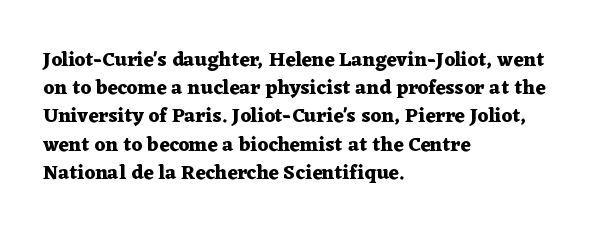
Upright lettering throughout. Each line starts at the same left margin while the right side varies. The passage shown has conventional tracking throughout. The glyphs have the mass of a bold cut. Summary of vertical rhythm: regular, with standard interline spacing. Words float on clear page, feet unadorned.
